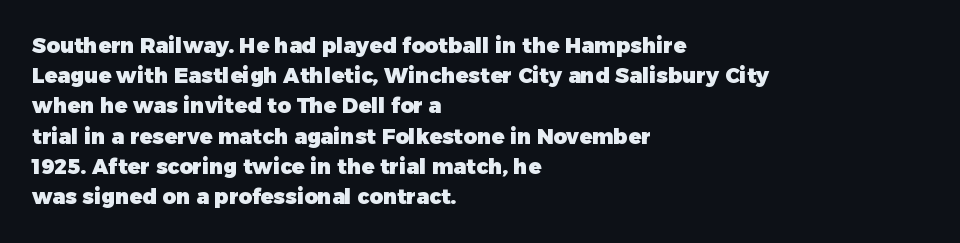
Q: Is the text bold? A: Yes.
Q: Is the text italic (slanted)? A: No, it is upright.
Q: Is the text underlined? A: No.
Q: How is the paragraph aligned? A: Left-aligned.
Q: Is the spacing between letters normal or unusually wide? A: Normal.
Q: Is the spacing between lines tight, normal or loose? A: Normal.
